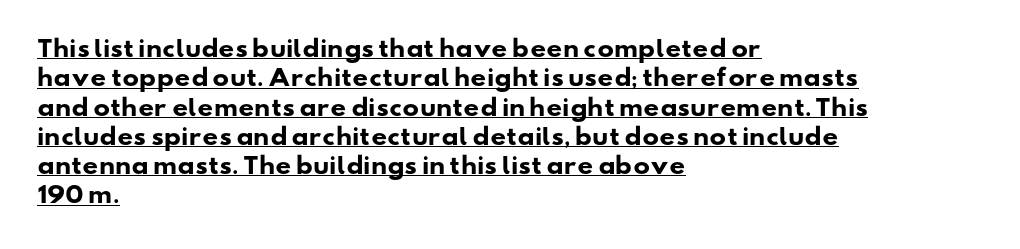
The image shows 22 px bold type; set left-aligned, normal line spacing (1.33x), normal letter spacing, underlined.
